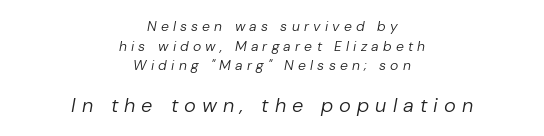
Q: Is the text bold? A: No.
Q: Is the text italic (slanted)? A: Yes, it leans right by about 10 degrees.
Q: Is the text underlined? A: No.
Q: How is the paragraph aligned? A: Centered.
Q: Is the spacing between letters normal or unusually wide? A: Unusually wide.
Q: Is the spacing between lines tight, normal or loose? A: Normal.
Q: Which block of text is set in a larger size, the first (top) or the second (bottom)? A: The second (bottom) one.
